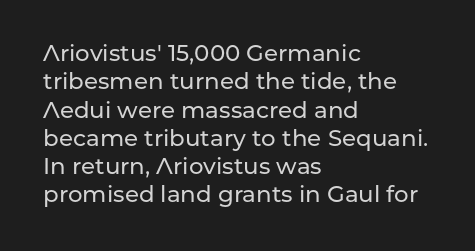
The image shows 23 px text type, upright; set left-aligned, line spacing 1.23x, normal letter spacing, not underlined.
